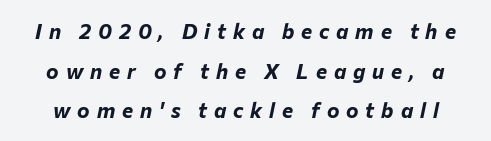
The area under the type is left untouched. Someone cranked the tracking dial way up on this one. Heavy-handed strokes throughout: this text is bold. Posture: slanted.
